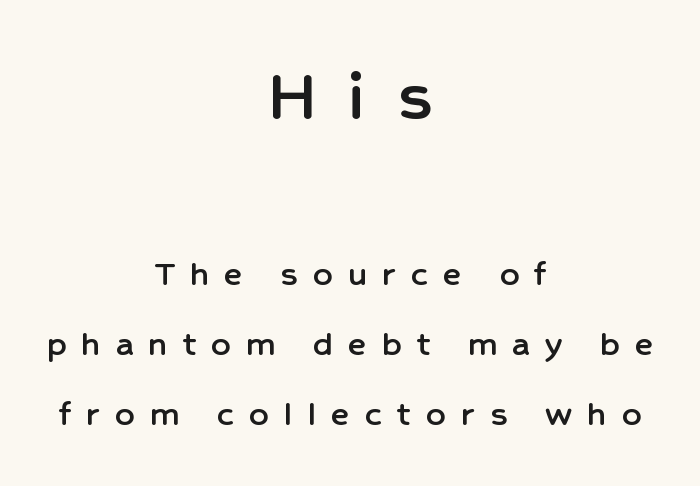
The image shows 77 px sans-serif type, upright; set centered, line spacing 1.84x, unusually wide letter spacing (+0.4 em), not underlined; the first (top) block is 2.03x larger; low stroke contrast and a medium x-height.
